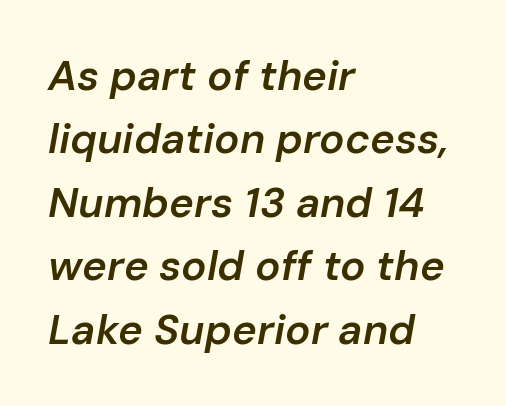
The image shows 42 px semibold type, italic (leaning right); set left-aligned, normal line spacing (1.51x), normal letter spacing, not underlined; low stroke contrast and a medium x-height.
